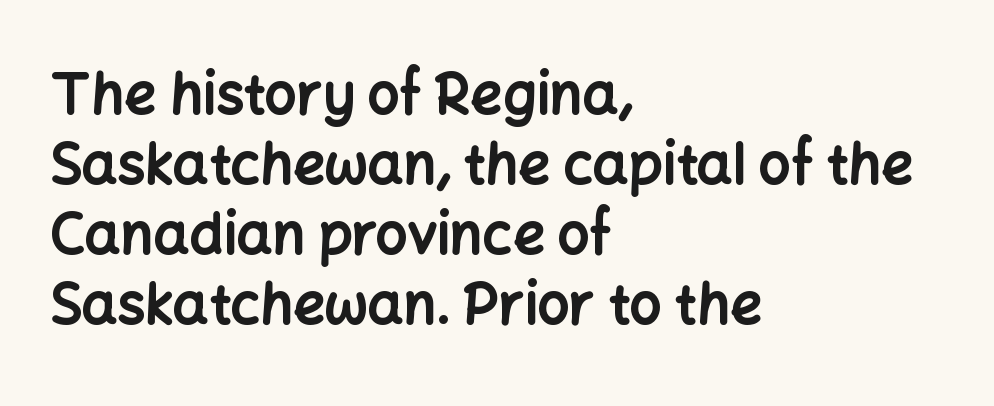
The image shows 56 px bold sans-serif type, upright; set left-aligned, normal line spacing (1.25x), normal letter spacing, not underlined; low stroke contrast and a medium x-height.
